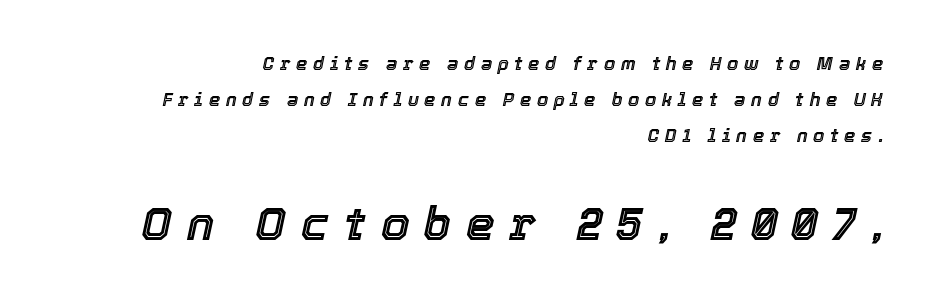
The image shows 46 px text type, italic (leaning right); set right-aligned, loose line spacing (2.01x), unusually wide letter spacing (+0.32 em), not underlined; the second (bottom) block is 2.56x larger; a medium x-height.
